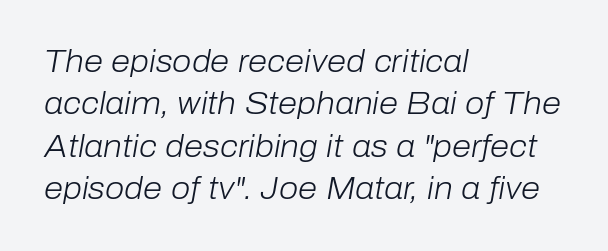
{"italic": "yes", "lean": "right", "slant_degrees": 10, "bold": "no", "weight": "light", "width": "normal", "stroke_contrast": "low", "x_height": "medium", "monospaced": "no", "underline": "no", "align": "left", "line_spacing": "normal", "line_spacing_ratio": 1.37, "letter_spacing": "normal", "letter_spacing_em": 0.0, "glyph_px": 31}
